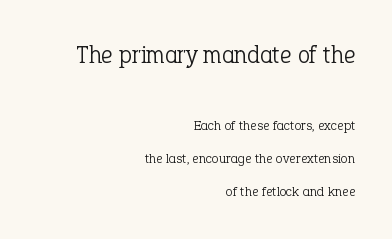
The image shows 25 px text type, upright; set right-aligned, loose line spacing (2.34x), normal letter spacing, not underlined; the first (top) block is 1.79x larger.
